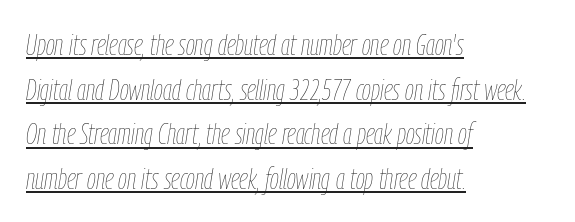
Q: Is the text bold? A: No.
Q: Is the text italic (slanted)? A: Yes, it leans right by about 9 degrees.
Q: Is the text underlined? A: Yes.
Q: How is the paragraph aligned? A: Left-aligned.
Q: Is the spacing between letters normal or unusually wide? A: Normal.
Q: Is the spacing between lines tight, normal or loose? A: Normal.
Q: Width (condensed, normal, or wide)? A: Condensed.
Q: Stroke contrast? A: Low.
Q: x-height? A: Medium.
Q: Monospaced? A: No.
